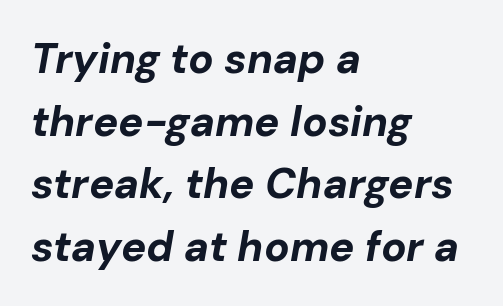
Rows of type keep a routine distance in the vertical direction. The letterforms sit shoulder to shoulder at normal distance. A dark, heavy texture on the line: the type is bold. Proportional: the letters do not fall into vertical columns. Nobody drew a line under any word here.
